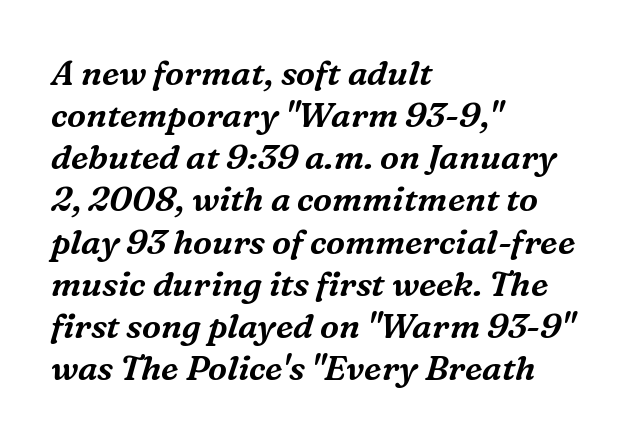
{"serif": "yes", "italic": "yes", "lean": "right", "slant_degrees": 16, "width": "normal", "stroke_contrast": "medium", "x_height": "medium", "monospaced": "no", "underline": "no", "align": "left", "line_spacing_ratio": 1.24, "letter_spacing": "normal", "letter_spacing_em": 0.0, "glyph_px": 34}
